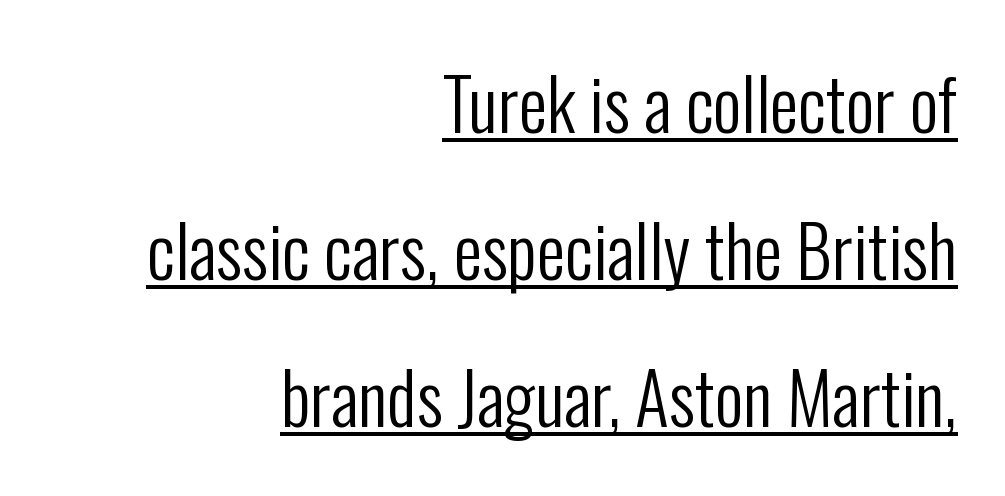
Q: Is the text bold? A: No.
Q: Is the text italic (slanted)? A: No, it is upright.
Q: Is the typeface a serif or a sans-serif typeface? A: Sans-serif.
Q: Is the text underlined? A: Yes.
Q: How is the paragraph aligned? A: Right-aligned.
Q: Is the spacing between letters normal or unusually wide? A: Normal.
Q: Is the spacing between lines tight, normal or loose? A: Loose.
Q: Width (condensed, normal, or wide)? A: Condensed.
Q: Stroke contrast? A: Low.
Q: x-height? A: Medium.
Q: Monospaced? A: No.
